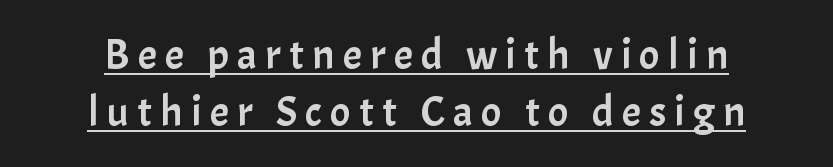
These characters rest on top of a visible drawn line. The lines sit at an ordinary, default distance from one another. Note the varied advance widths — an 'i' is clearly narrower than an 'm'. This rendering uses center alignment, leaving both contours irregular but symmetric. Check where the strokes stop: nothing finishes them off — pure sans.
